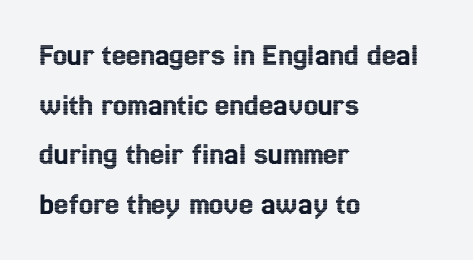
Q: Is the text italic (slanted)? A: No, it is upright.
Q: Is the text underlined? A: No.
Q: How is the paragraph aligned? A: Left-aligned.
Q: Is the spacing between letters normal or unusually wide? A: Normal.
Q: Is the spacing between lines tight, normal or loose? A: Normal.
Q: Width (condensed, normal, or wide)? A: Condensed.
Q: x-height? A: Medium.
Q: Monospaced? A: No.
